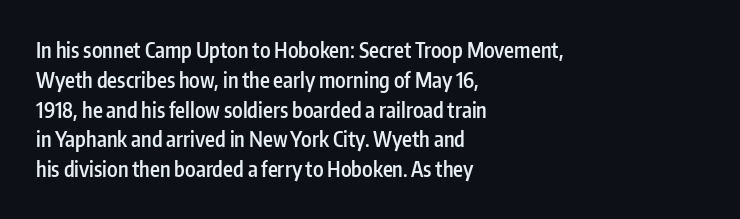
The image shows 21 px text type, upright; set left-aligned, normal line spacing (1.42x), normal letter spacing, not underlined.
